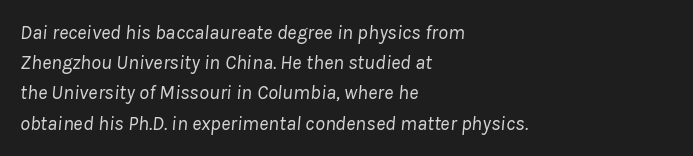
Q: Is the text bold? A: No.
Q: Is the text italic (slanted)? A: Yes, it leans right by about 8 degrees.
Q: Is the text underlined? A: No.
Q: How is the paragraph aligned? A: Left-aligned.
Q: Is the spacing between letters normal or unusually wide? A: Normal.
Q: Is the spacing between lines tight, normal or loose? A: Normal.
